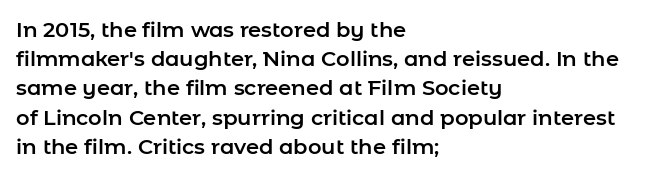
The image shows 21 px text type, upright; set left-aligned, normal line spacing (1.39x), normal letter spacing, not underlined.
